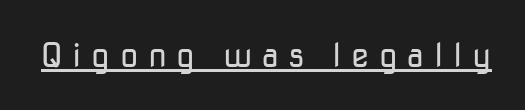
Q: Is the text bold? A: No.
Q: Is the text italic (slanted)? A: No, it is upright.
Q: Is the typeface a serif or a sans-serif typeface? A: Sans-serif.
Q: Is the text underlined? A: Yes.
Q: Is the spacing between letters normal or unusually wide? A: Unusually wide.
Q: Width (condensed, normal, or wide)? A: Normal.
Q: Stroke contrast? A: Low.
Q: x-height? A: Medium.
Q: Monospaced? A: No.
